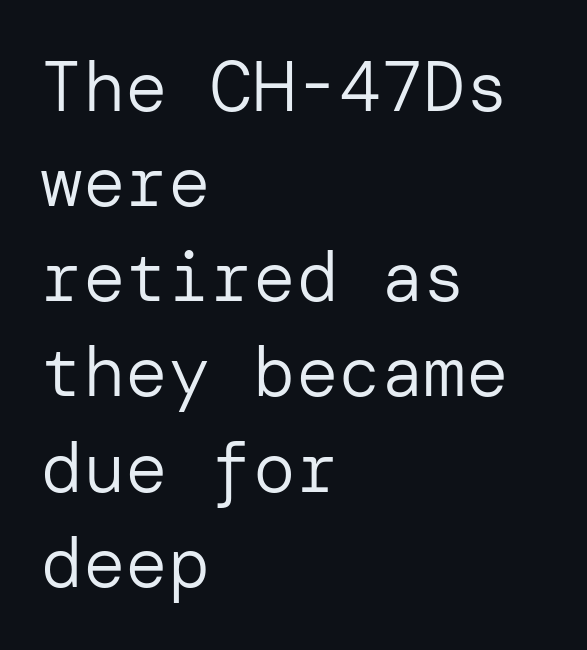
{"serif": "no", "italic": "no", "bold": "no", "weight": "regular", "width": "normal", "stroke_contrast": "low", "x_height": "medium", "underline": "no", "align": "left", "line_spacing": "normal", "line_spacing_ratio": 1.34, "letter_spacing": "normal", "letter_spacing_em": 0.0, "glyph_px": 71}
